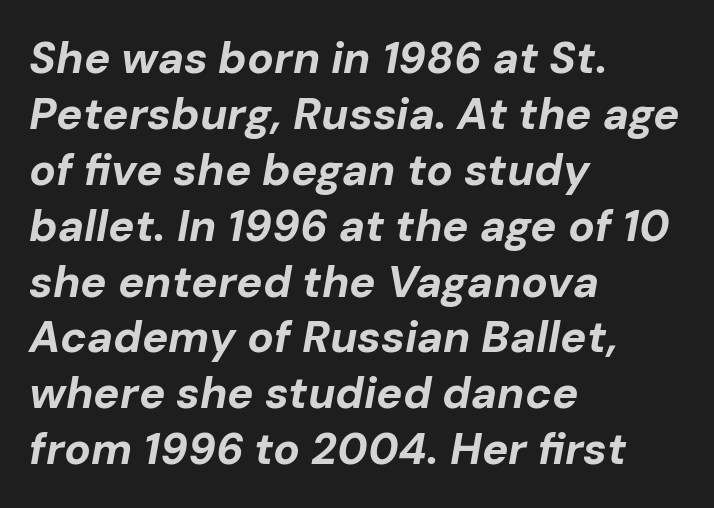
The image shows 44 px bold type, italic (leaning right); set left-aligned, normal line spacing (1.27x), normal letter spacing, not underlined; low stroke contrast and a medium x-height.
